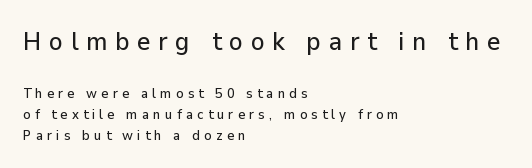
{"italic": "no", "underline": "no", "align": "left", "line_spacing": "normal", "line_spacing_ratio": 1.5, "letter_spacing": "wide", "letter_spacing_em": 0.29, "larger_block": "first", "size_ratio": 1.86, "glyph_px": 26}
